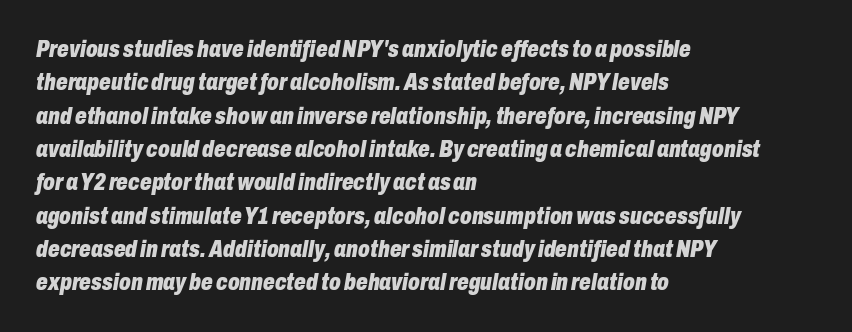
The image shows 23 px bold type, italic (leaning right); set left-aligned, normal line spacing (1.45x), normal letter spacing, not underlined.
